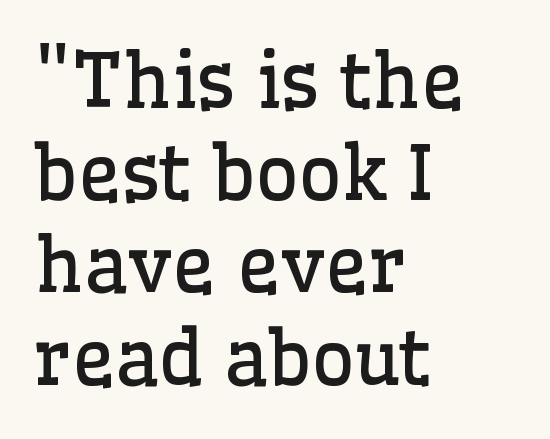
Old-style or modern, the face here clearly has serifs. The setting favours the left margin, as ordinary paragraphs usually do. Spacing verdict: proportional, widths tailored to each character. Compared with a typical body face, this is equally light or lighter still. Tracking value appears to be zero — textbook default spacing. The foot of each line stays bare and open.
